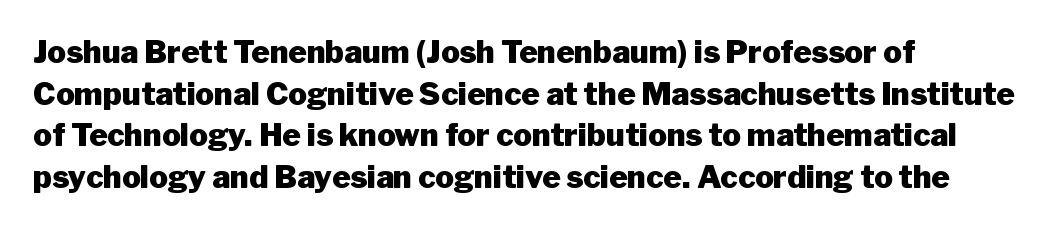
{"serif": "no", "italic": "no", "bold": "yes", "weight": "heavy", "width": "normal", "stroke_contrast": "low", "x_height": "medium", "monospaced": "no", "underline": "no", "align": "left", "line_spacing": "normal", "line_spacing_ratio": 1.34, "letter_spacing": "normal", "letter_spacing_em": 0.0, "glyph_px": 31}
